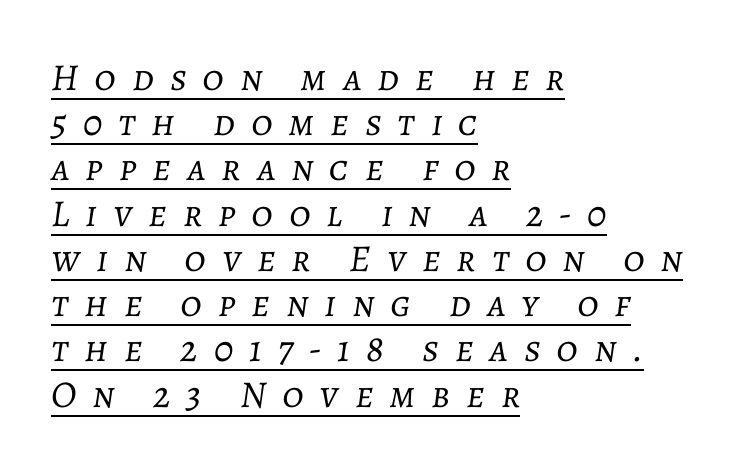
{"italic": "yes", "lean": "right", "slant_degrees": 7, "bold": "no", "weight": "light", "width": "normal", "stroke_contrast": "low", "x_height": "medium", "monospaced": "no", "underline": "yes", "align": "left", "line_spacing_ratio": 1.19, "letter_spacing": "wide", "letter_spacing_em": 0.42, "glyph_px": 38}
